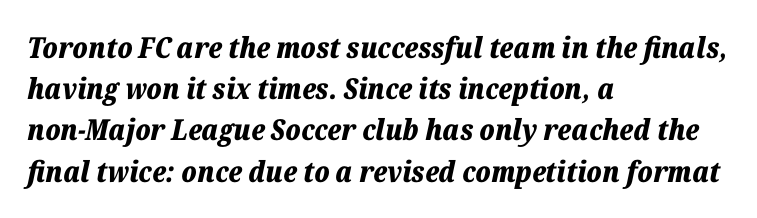
{"italic": "yes", "lean": "right", "slant_degrees": 12, "bold": "yes", "weight": "bold", "width": "normal", "stroke_contrast": "low", "x_height": "medium", "monospaced": "no", "underline": "no", "align": "left", "line_spacing": "normal", "line_spacing_ratio": 1.42, "letter_spacing": "normal", "letter_spacing_em": 0.0, "glyph_px": 29}
